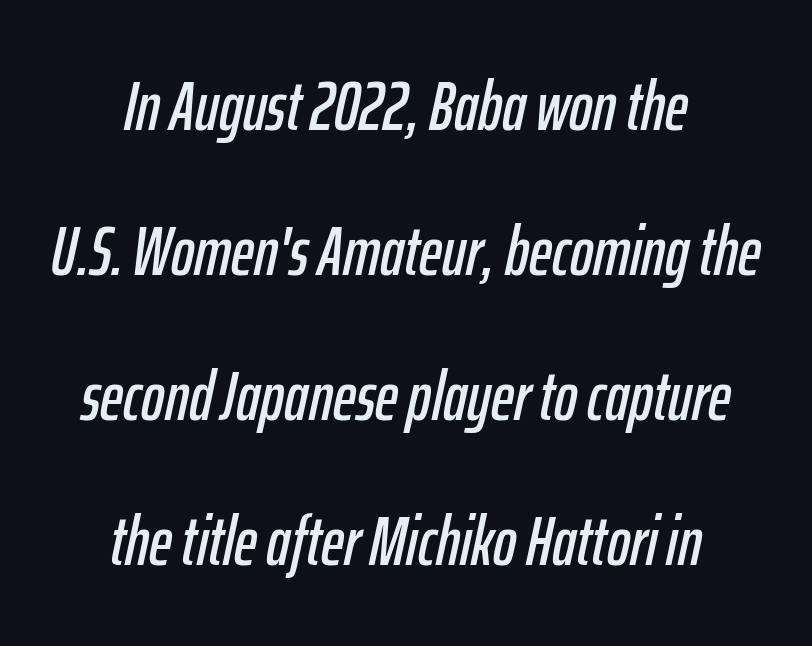
{"italic": "yes", "lean": "right", "slant_degrees": 12, "width": "condensed", "stroke_contrast": "low", "x_height": "medium", "monospaced": "no", "underline": "no", "align": "center", "line_spacing": "loose", "line_spacing_ratio": 2.07, "letter_spacing": "normal", "letter_spacing_em": 0.0, "glyph_px": 70}
